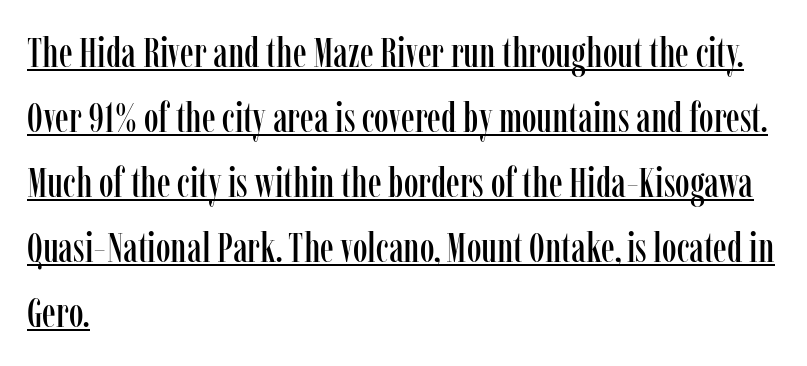
The image shows 42 px condensed serif type, upright; set left-aligned, normal line spacing (1.55x), normal letter spacing, underlined; low stroke contrast and a medium x-height.
